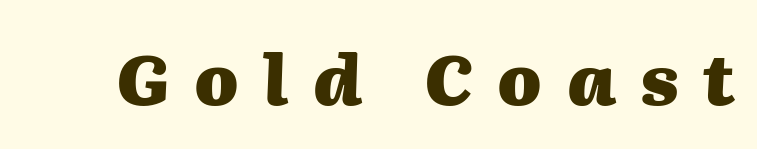
Q: Is the text bold? A: Yes.
Q: Is the text italic (slanted)? A: Yes, it leans right by about 2 degrees.
Q: Is the text underlined? A: No.
Q: Is the spacing between letters normal or unusually wide? A: Unusually wide.
Q: Width (condensed, normal, or wide)? A: Normal.
Q: Stroke contrast? A: Medium.
Q: x-height? A: Medium.
Q: Monospaced? A: No.
